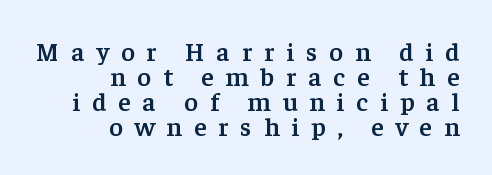
{"italic": "no", "bold": "semi", "underline": "no", "align": "right", "line_spacing": "tight", "line_spacing_ratio": 0.96, "letter_spacing": "wide", "letter_spacing_em": 0.46, "glyph_px": 26}
